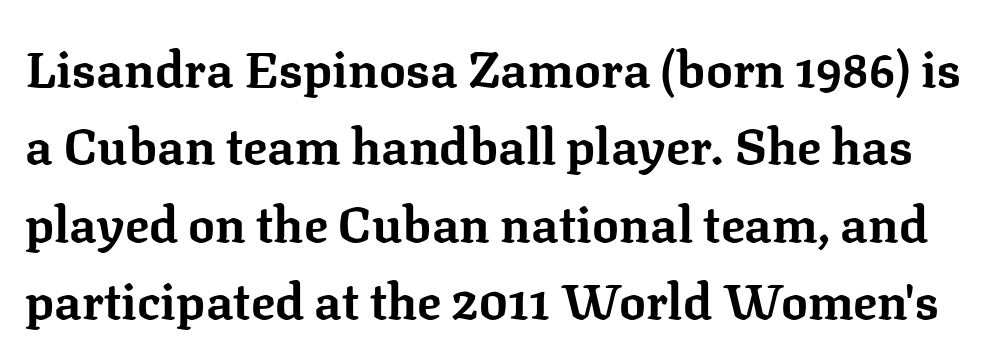
Q: Is the text bold? A: Yes.
Q: Is the text italic (slanted)? A: No, it is upright.
Q: Is the typeface a serif or a sans-serif typeface? A: Serif.
Q: Is the text underlined? A: No.
Q: Is the spacing between letters normal or unusually wide? A: Normal.
Q: Is the spacing between lines tight, normal or loose? A: Normal.
Q: Width (condensed, normal, or wide)? A: Normal.
Q: Stroke contrast? A: Low.
Q: x-height? A: Medium.
Q: Monospaced? A: No.
